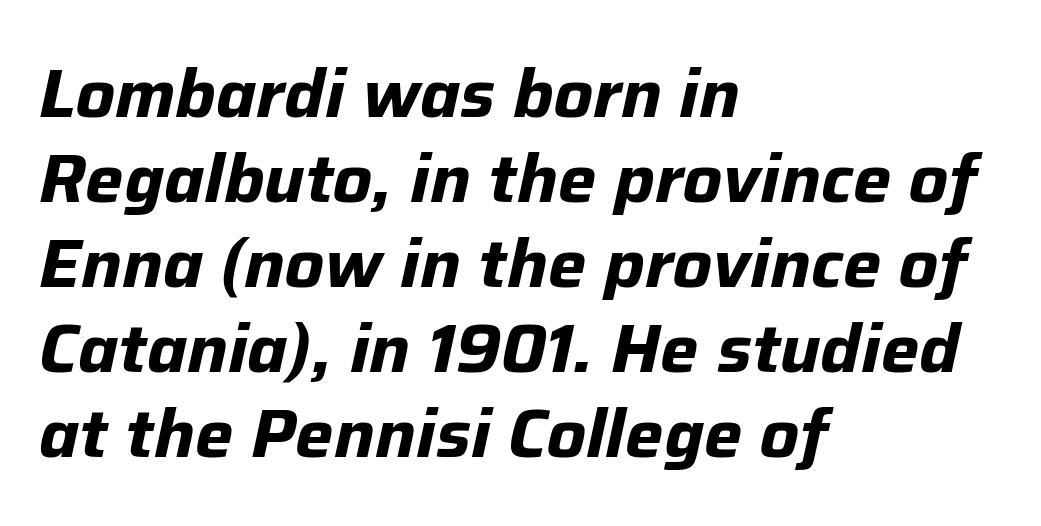
{"italic": "yes", "lean": "right", "slant_degrees": 12, "bold": "yes", "weight": "bold", "width": "normal", "stroke_contrast": "low", "x_height": "medium", "monospaced": "no", "underline": "no", "align": "left", "line_spacing": "normal", "line_spacing_ratio": 1.25, "letter_spacing": "normal", "letter_spacing_em": 0.0, "glyph_px": 68}
